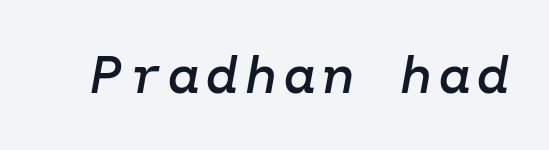
Q: Is the text bold? A: Semi-bold.
Q: Is the text italic (slanted)? A: Yes, it leans right by about 10 degrees.
Q: Is the text underlined? A: No.
Q: Width (condensed, normal, or wide)? A: Normal.
Q: Stroke contrast? A: Low.
Q: x-height? A: Medium.
